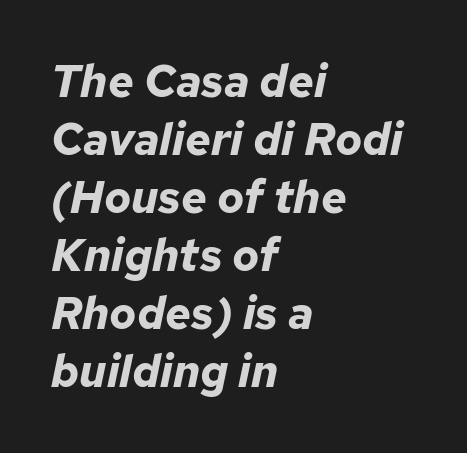
Q: Is the text bold? A: Yes.
Q: Is the text italic (slanted)? A: Yes, it leans right by about 12 degrees.
Q: Is the text underlined? A: No.
Q: How is the paragraph aligned? A: Left-aligned.
Q: Is the spacing between letters normal or unusually wide? A: Normal.
Q: Is the spacing between lines tight, normal or loose? A: Normal.
Q: Width (condensed, normal, or wide)? A: Normal.
Q: Stroke contrast? A: Low.
Q: x-height? A: Medium.
Q: Monospaced? A: No.
